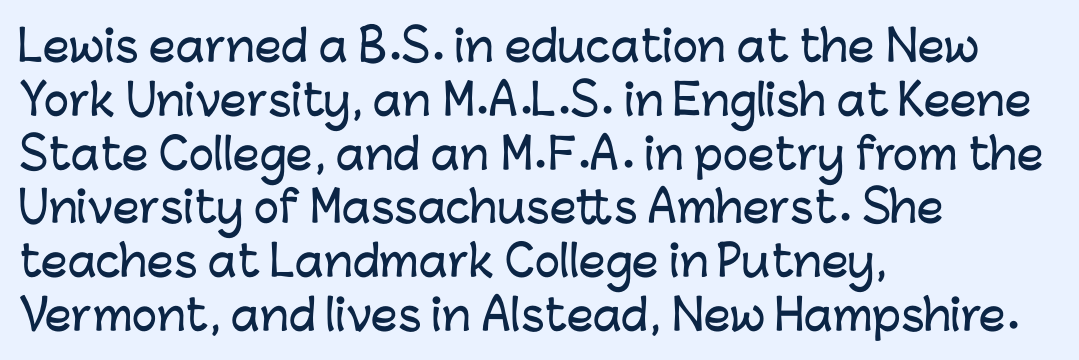
The image shows 42 px sans-serif type, upright; set left-aligned, normal line spacing (1.28x), normal letter spacing, not underlined; low stroke contrast and a medium x-height.
